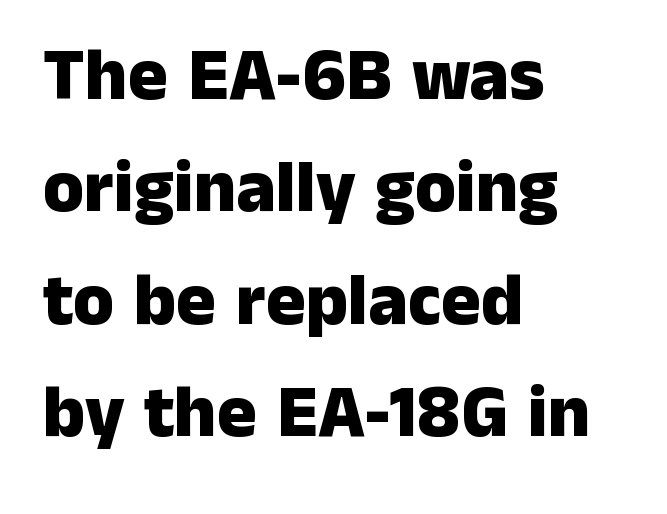
The image shows 74 px heavy sans-serif type, upright; set left-aligned, normal line spacing (1.52x), normal letter spacing, not underlined; low stroke contrast and a medium x-height.
